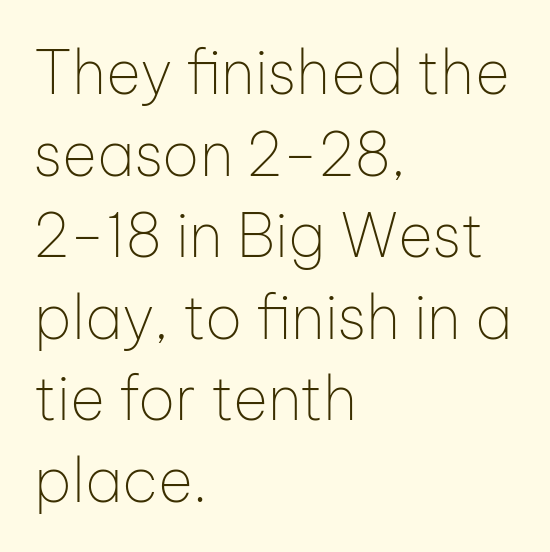
The image shows 60 px thin sans-serif type, upright; set left-aligned, normal line spacing (1.36x), normal letter spacing, not underlined; low stroke contrast and a medium x-height.
